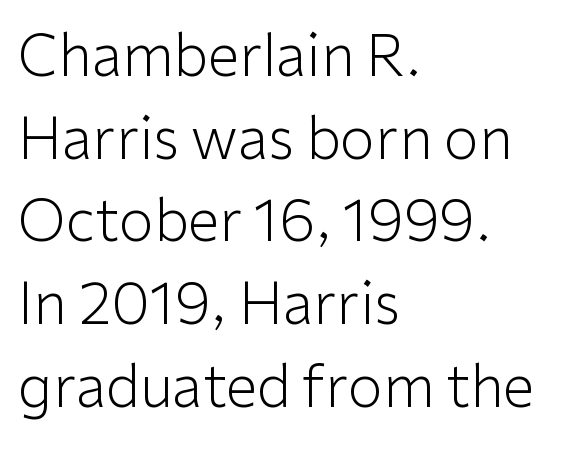
Q: Is the text bold? A: No.
Q: Is the text italic (slanted)? A: No, it is upright.
Q: Is the typeface a serif or a sans-serif typeface? A: Sans-serif.
Q: Is the text underlined? A: No.
Q: How is the paragraph aligned? A: Left-aligned.
Q: Is the spacing between letters normal or unusually wide? A: Normal.
Q: Is the spacing between lines tight, normal or loose? A: Normal.
Q: Width (condensed, normal, or wide)? A: Normal.
Q: Stroke contrast? A: Low.
Q: x-height? A: Medium.
Q: Monospaced? A: No.
